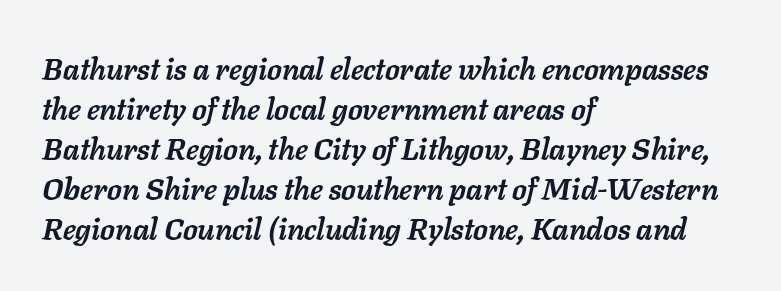
{"italic": "yes", "lean": "right", "slant_degrees": 11, "bold": "yes", "weight": "semibold", "width": "normal", "stroke_contrast": "low", "x_height": "medium", "monospaced": "no", "underline": "no", "align": "left", "line_spacing": "normal", "line_spacing_ratio": 1.33, "letter_spacing": "normal", "letter_spacing_em": 0.0, "glyph_px": 30}
